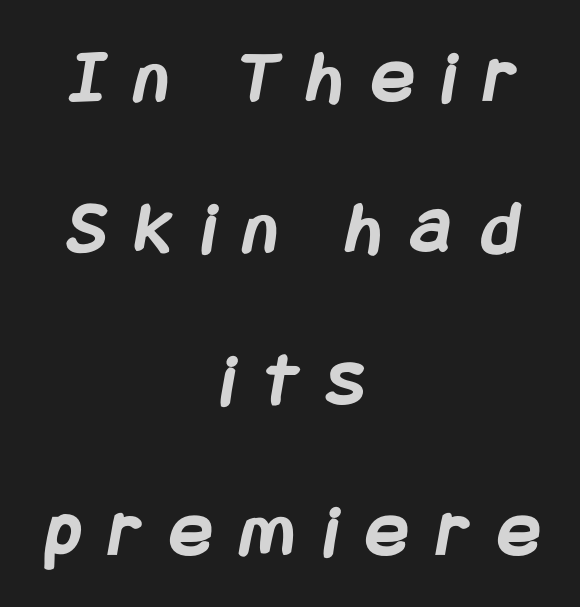
The image shows 78 px semibold, condensed sans-serif type; set centered, loose line spacing (1.94x), unusually wide letter spacing (+0.38 em), not underlined; low stroke contrast and a large x-height.
